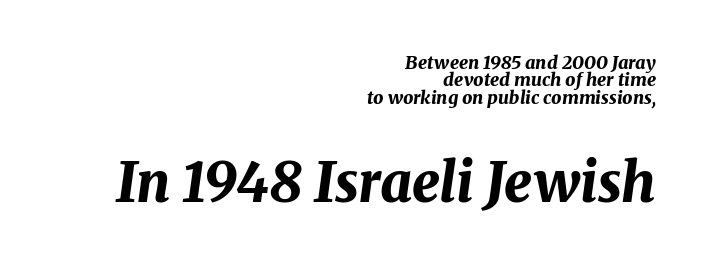
Q: Is the text bold? A: Yes.
Q: Is the text italic (slanted)? A: Yes, it leans right by about 8 degrees.
Q: Is the text underlined? A: No.
Q: How is the paragraph aligned? A: Right-aligned.
Q: Is the spacing between letters normal or unusually wide? A: Normal.
Q: Is the spacing between lines tight, normal or loose? A: Tight.
Q: Which block of text is set in a larger size, the first (top) or the second (bottom)? A: The second (bottom) one.
Q: Width (condensed, normal, or wide)? A: Normal.
Q: Stroke contrast? A: Medium.
Q: x-height? A: Medium.
Q: Monospaced? A: No.
